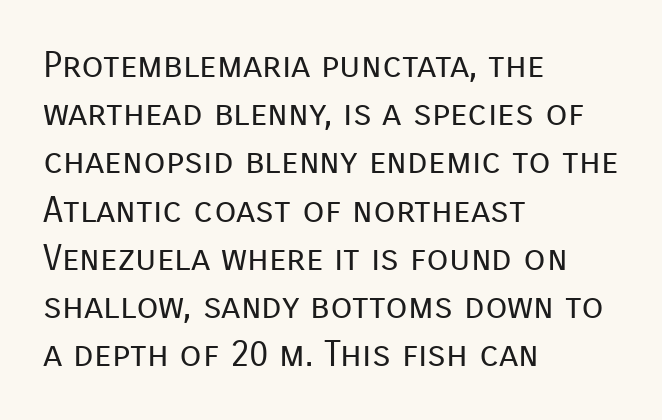
Q: Is the text bold? A: No.
Q: Is the text italic (slanted)? A: No, it is upright.
Q: Is the typeface a serif or a sans-serif typeface? A: Sans-serif.
Q: Is the text underlined? A: No.
Q: How is the paragraph aligned? A: Left-aligned.
Q: Is the spacing between letters normal or unusually wide? A: Normal.
Q: Is the spacing between lines tight, normal or loose? A: Normal.
Q: Width (condensed, normal, or wide)? A: Normal.
Q: Stroke contrast? A: Low.
Q: x-height? A: Medium.
Q: Monospaced? A: No.
